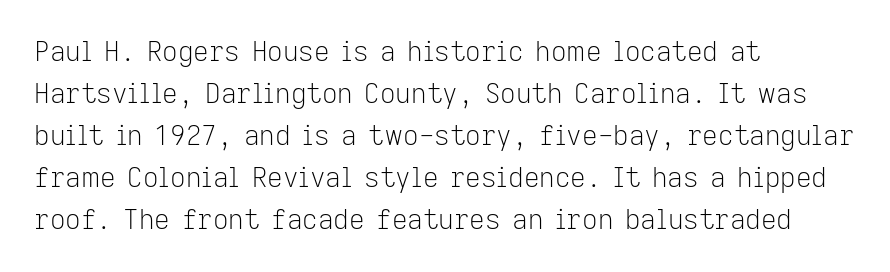
Each new line begins a customary step beneath the previous one. The passage shown is not underscored anywhere. Weight: not bold — regular or lighter. Nope, not italic — everything's standing straight. A classic flush-left, rag-right setting is used for this passage.
